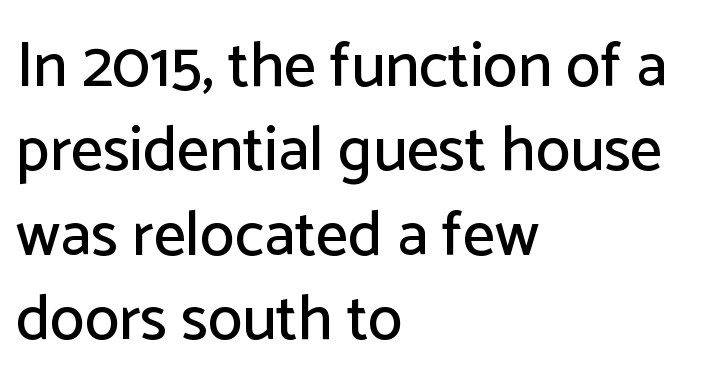
{"serif": "no", "italic": "no", "width": "normal", "stroke_contrast": "low", "x_height": "medium", "monospaced": "no", "underline": "no", "align": "left", "line_spacing": "normal", "line_spacing_ratio": 1.34, "letter_spacing": "normal", "letter_spacing_em": 0.0, "glyph_px": 63}
